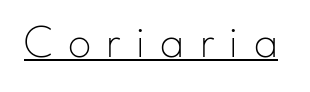
The image shows 47 px thin sans-serif type, upright; set unusually wide letter spacing (+0.32 em), underlined; low stroke contrast and a small x-height.
